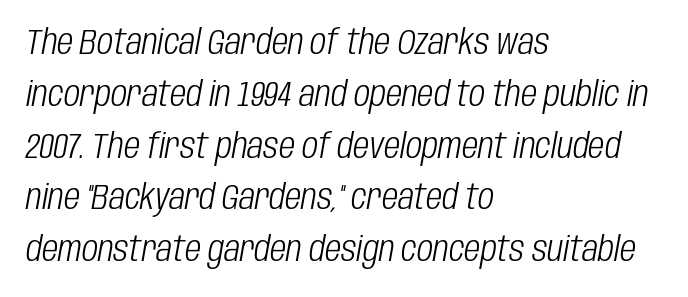
{"italic": "yes", "lean": "right", "slant_degrees": 10, "bold": "no", "weight": "light", "width": "condensed", "stroke_contrast": "low", "x_height": "large", "monospaced": "no", "underline": "no", "align": "left", "line_spacing": "normal", "line_spacing_ratio": 1.48, "letter_spacing": "normal", "letter_spacing_em": 0.0, "glyph_px": 35}
